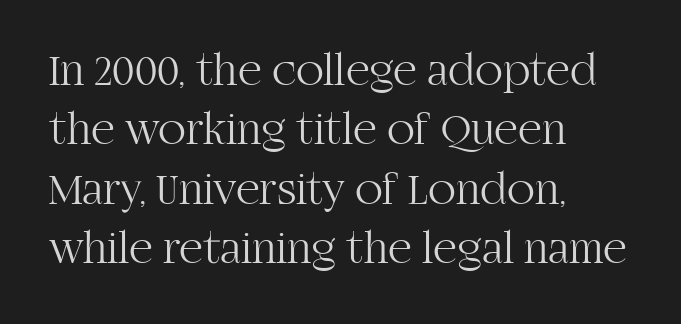
Q: Is the text bold? A: No.
Q: Is the text italic (slanted)? A: No, it is upright.
Q: Is the typeface a serif or a sans-serif typeface? A: Serif.
Q: Is the text underlined? A: No.
Q: How is the paragraph aligned? A: Left-aligned.
Q: Is the spacing between letters normal or unusually wide? A: Normal.
Q: Is the spacing between lines tight, normal or loose? A: Normal.
Q: Width (condensed, normal, or wide)? A: Normal.
Q: Stroke contrast? A: High.
Q: x-height? A: Large.
Q: Monospaced? A: No.
